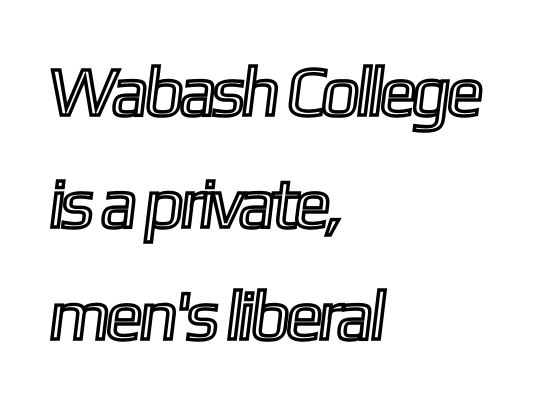
Line starts are locked; line ends wander. The tracking reads as untouched default to a designer's eye. What's the leading like? Ordinary, nothing unusual. The face used here is proportionally spaced, like ordinary book or web type. Words float on clear page, feet unadorned.
